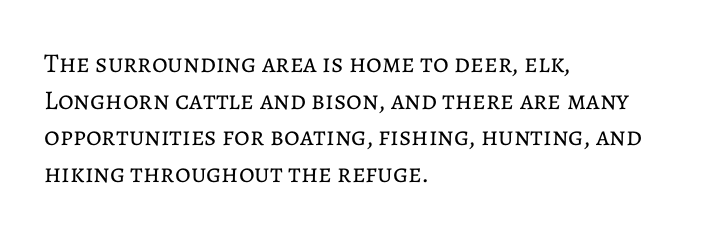
The image shows 27 px text type, upright; set left-aligned, normal line spacing (1.36x), normal letter spacing, not underlined.
